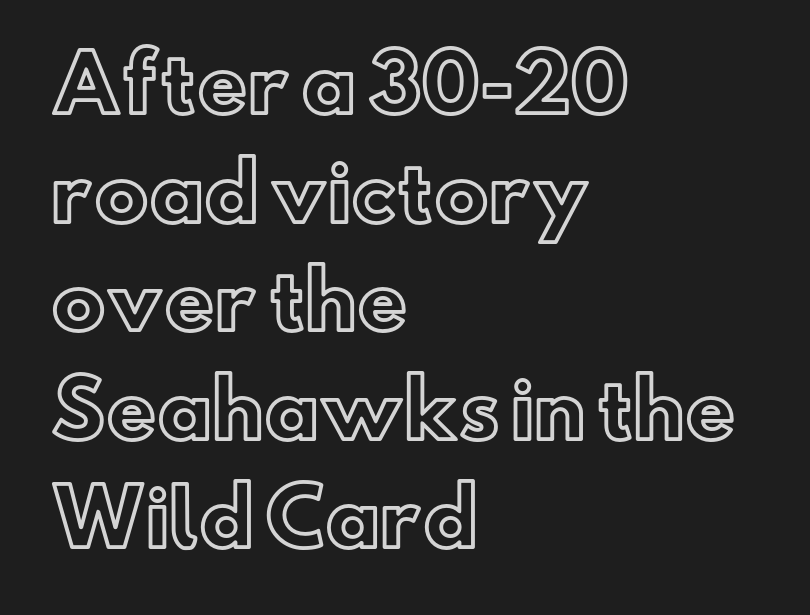
The image shows 77 px text type, upright; set left-aligned, normal line spacing (1.41x), normal letter spacing, not underlined; a small x-height.
